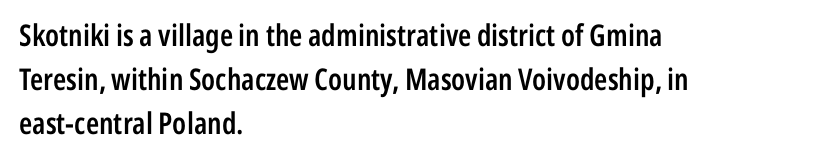
The image shows 30 px semibold, condensed sans-serif type, upright; set left-aligned, normal line spacing (1.46x), normal letter spacing, not underlined; low stroke contrast and a medium x-height.
